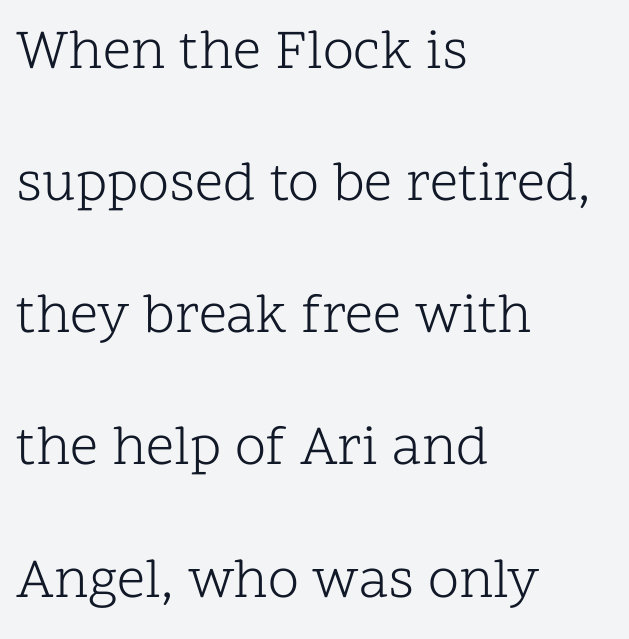
The image shows 56 px light serif type, upright; set left-aligned, loose line spacing (2.36x), normal letter spacing, not underlined; low stroke contrast and a medium x-height.
